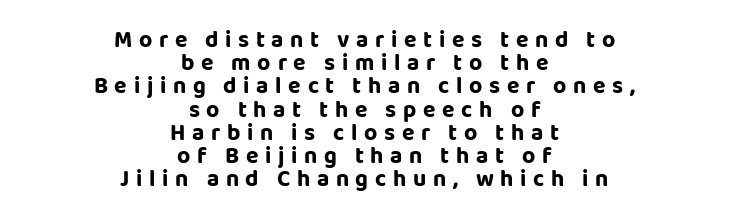
The image shows 23 px bold type, upright; set centered, tight line spacing (1.01x), unusually wide letter spacing (+0.29 em), not underlined.
